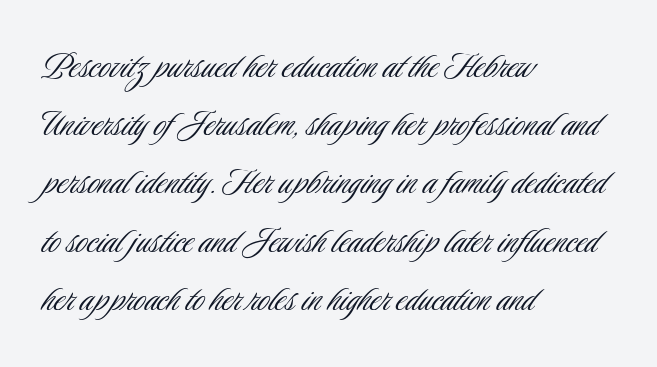
A typesetter would call this leading conventional body-copy spacing. Note the varied advance widths — an 'i' is clearly narrower than an 'm'. Caption: standard tracking, unaltered.
